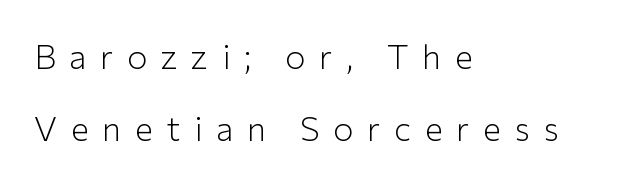
The space beneath each line is pristine and unruled. Rendered with straight, roman letterforms. Is the letter spacing exaggerated? Yes — the characters are pushed far apart. The face used here is a sans, in the tradition of grotesques and geometrics.
